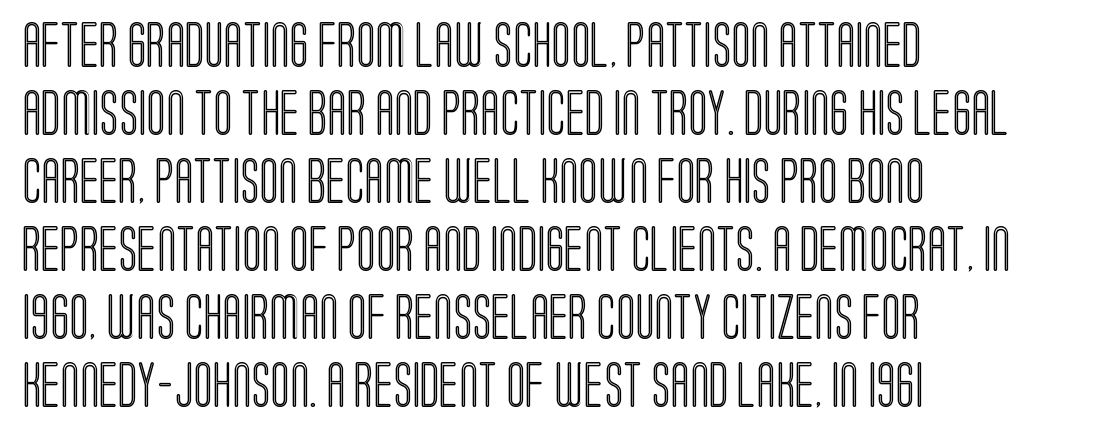
{"italic": "no", "width": "condensed", "x_height": "large", "monospaced": "no", "underline": "no", "align": "left", "line_spacing": "normal", "line_spacing_ratio": 1.51, "letter_spacing": "normal", "letter_spacing_em": 0.0, "glyph_px": 45}
